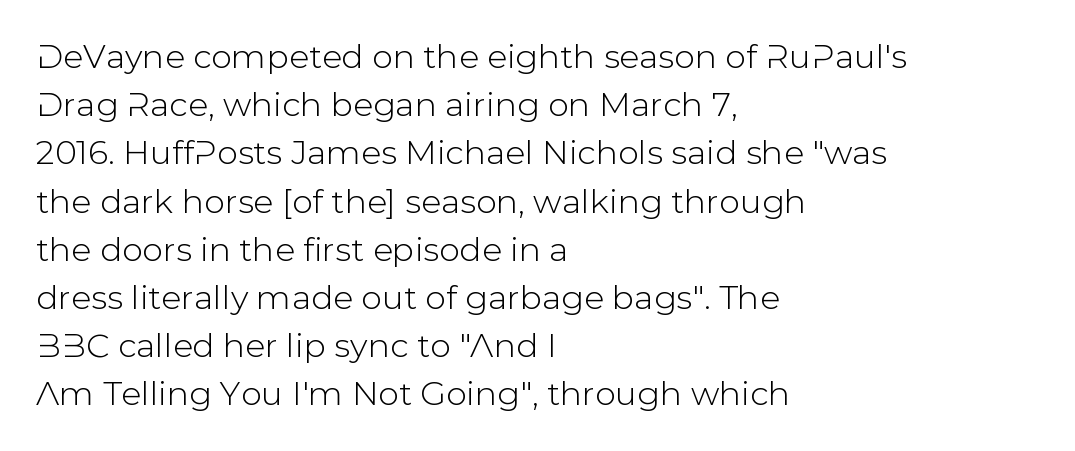
This sample keeps an unexceptional amount of space between lines. This sample is left-justified, so line endings fall wherever the words run out. If you drew a line through each stem, it would be perfectly vertical. Are there feet on the stems? There aren't — it's a sans.
